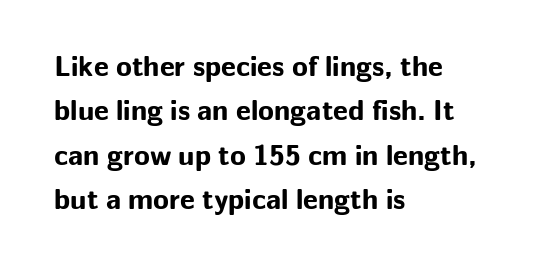
Q: Is the text bold? A: Yes.
Q: Is the text italic (slanted)? A: No, it is upright.
Q: Is the typeface a serif or a sans-serif typeface? A: Sans-serif.
Q: Is the text underlined? A: No.
Q: How is the paragraph aligned? A: Left-aligned.
Q: Is the spacing between letters normal or unusually wide? A: Normal.
Q: Is the spacing between lines tight, normal or loose? A: Normal.
Q: Width (condensed, normal, or wide)? A: Normal.
Q: Stroke contrast? A: Low.
Q: x-height? A: Medium.
Q: Monospaced? A: No.
